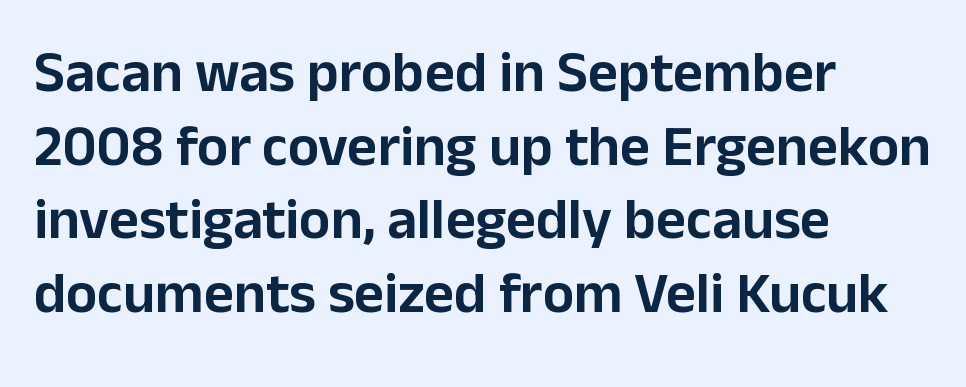
The image shows 58 px sans-serif type, upright; set left-aligned, normal line spacing (1.27x), normal letter spacing, not underlined; low stroke contrast and a medium x-height.
